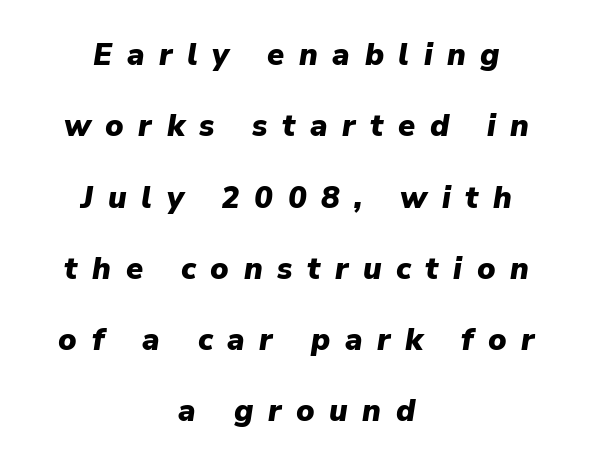
{"italic": "yes", "lean": "right", "slant_degrees": 9, "bold": "yes", "weight": "heavy", "width": "normal", "stroke_contrast": "low", "x_height": "medium", "monospaced": "no", "underline": "no", "align": "center", "line_spacing": "loose", "line_spacing_ratio": 2.3, "letter_spacing": "wide", "letter_spacing_em": 0.47, "glyph_px": 31}
